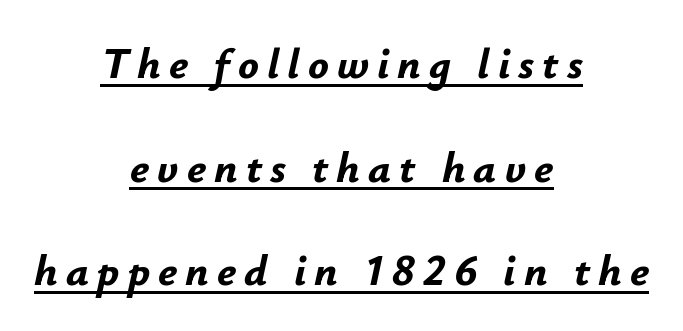
The image shows 43 px bold type, italic (leaning right); set centered, loose line spacing (2.41x), underlined; low stroke contrast and a small x-height.
